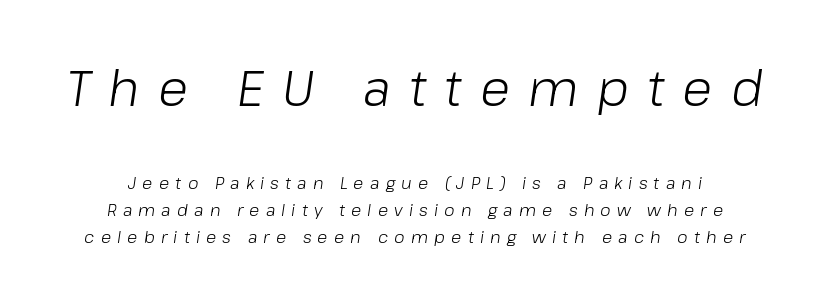
These lines stack symmetrically, like a column narrowing and widening about its center. The string is rendered with underlining switched off. Is this a fixed-width face? No — the glyphs have proportional, varying widths. Counters stay open thanks to moderate or lighter strokes. Tall strokes in this sample are angled rather than plumb. Vertical spacing — default.
